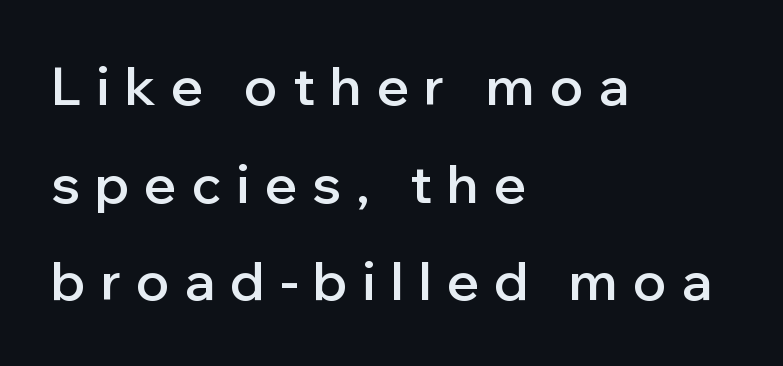
{"serif": "no", "italic": "no", "bold": "semi", "weight": "semibold", "width": "normal", "stroke_contrast": "low", "x_height": "medium", "monospaced": "no", "underline": "no", "align": "left", "line_spacing_ratio": 1.84, "letter_spacing": "wide", "letter_spacing_em": 0.29, "glyph_px": 53}
